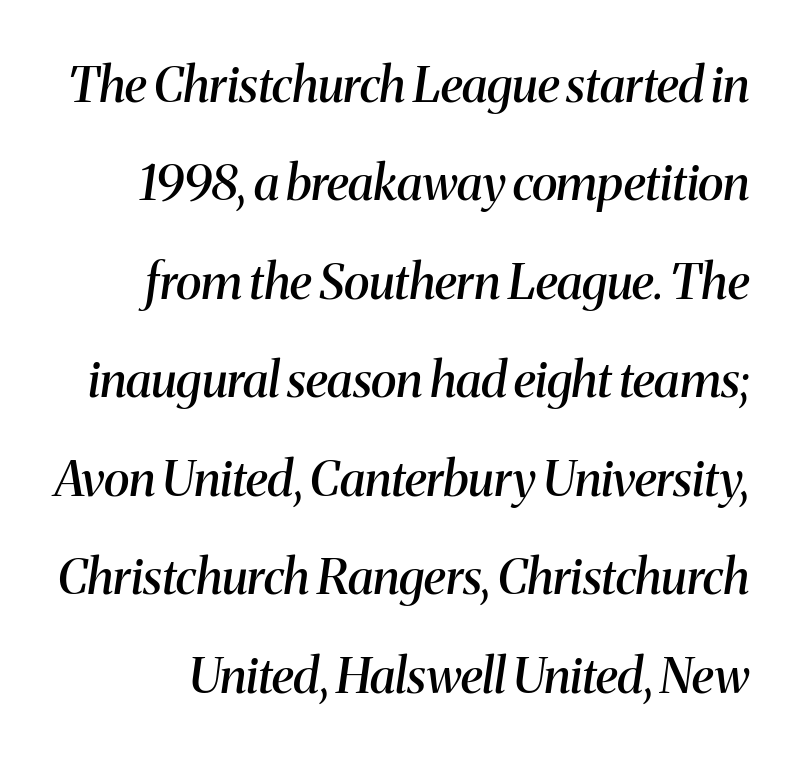
Q: Is the text bold? A: Semi-bold.
Q: Is the text italic (slanted)? A: Yes, it leans right by about 8 degrees.
Q: Is the typeface a serif or a sans-serif typeface? A: Serif.
Q: Is the text underlined? A: No.
Q: Is the spacing between letters normal or unusually wide? A: Normal.
Q: Is the spacing between lines tight, normal or loose? A: Loose.
Q: Width (condensed, normal, or wide)? A: Normal.
Q: Stroke contrast? A: Medium.
Q: x-height? A: Medium.
Q: Monospaced? A: No.
